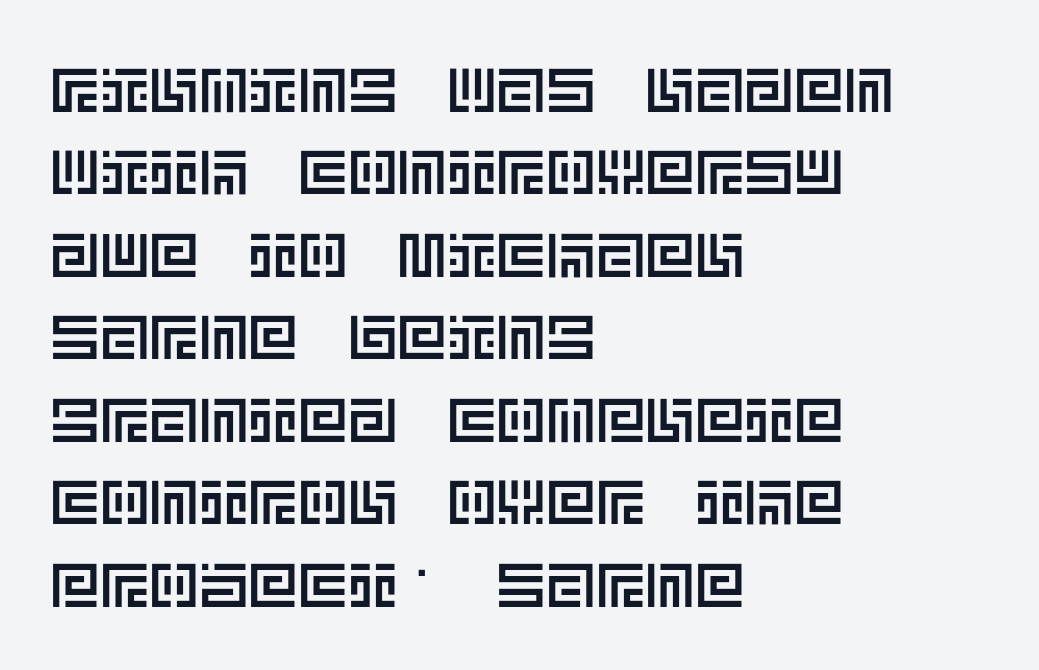
{"italic": "no", "width": "normal", "x_height": "large", "underline": "no", "align": "left", "line_spacing": "normal", "line_spacing_ratio": 1.33, "letter_spacing": "normal", "letter_spacing_em": 0.0, "glyph_px": 62}
